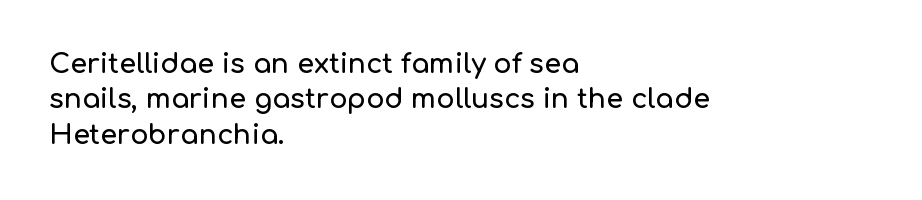
{"italic": "no", "underline": "no", "align": "left", "line_spacing": "normal", "line_spacing_ratio": 1.31, "letter_spacing": "normal", "letter_spacing_em": 0.0, "glyph_px": 27}
